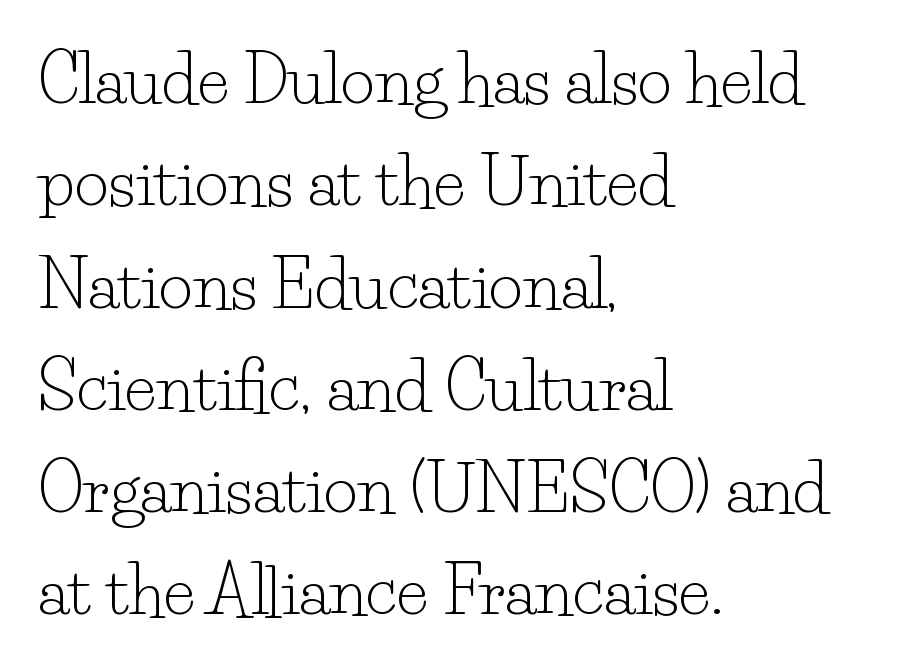
Q: Is the text bold? A: No.
Q: Is the text italic (slanted)? A: No, it is upright.
Q: Is the typeface a serif or a sans-serif typeface? A: Serif.
Q: Is the text underlined? A: No.
Q: How is the paragraph aligned? A: Left-aligned.
Q: Is the spacing between letters normal or unusually wide? A: Normal.
Q: Is the spacing between lines tight, normal or loose? A: Normal.
Q: Width (condensed, normal, or wide)? A: Normal.
Q: Stroke contrast? A: Low.
Q: x-height? A: Small.
Q: Monospaced? A: No.
